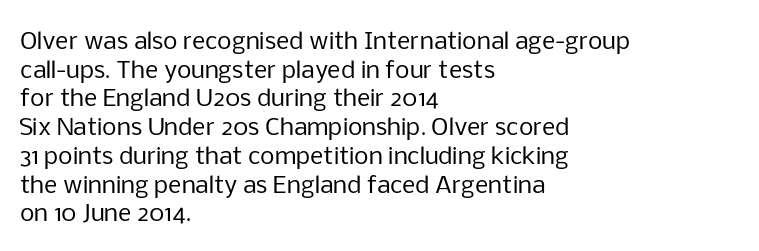
The lines sit at an ordinary, default distance from one another. The text block is weighted toward the left margin, trailing off unevenly rightward. Tracking value appears to be zero — textbook default spacing. Has an underline been added? It has not. Stroke mass is kept to a normal reading level or below.
